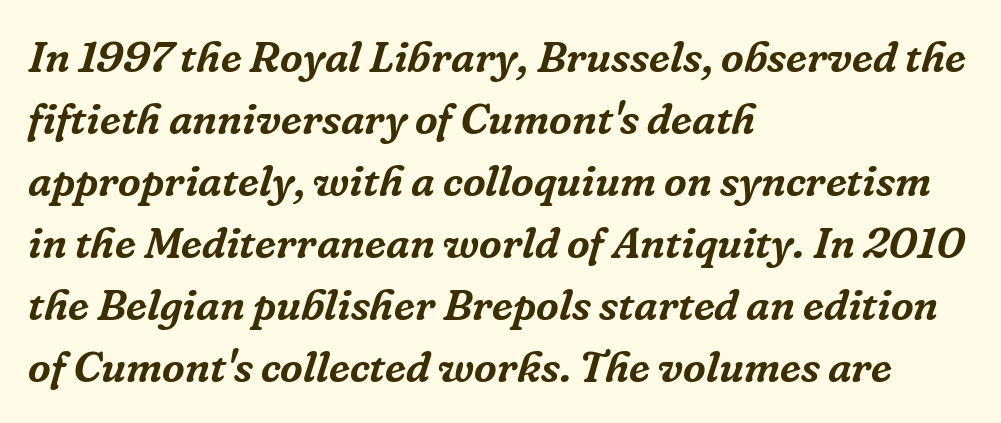
{"serif": "yes", "italic": "yes", "lean": "right", "slant_degrees": 16, "width": "normal", "stroke_contrast": "low", "x_height": "medium", "monospaced": "no", "underline": "no", "align": "left", "line_spacing": "normal", "line_spacing_ratio": 1.41, "letter_spacing": "normal", "letter_spacing_em": 0.0, "glyph_px": 44}
